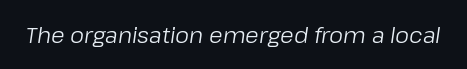
{"italic": "yes", "lean": "right", "slant_degrees": 8, "bold": "no", "underline": "no", "letter_spacing": "normal", "letter_spacing_em": 0.0, "glyph_px": 22}
